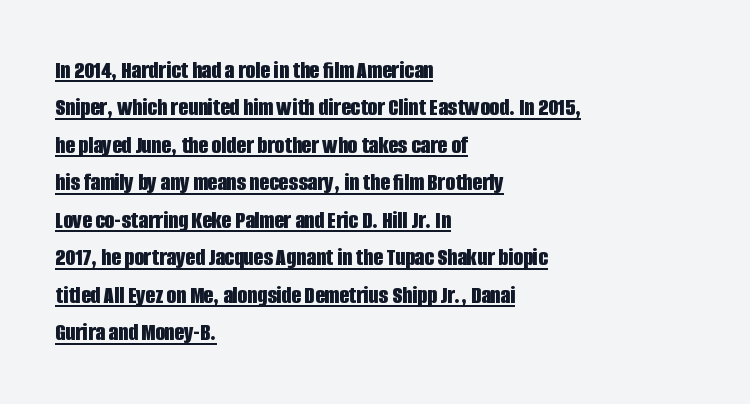
The image shows 25 px bold type, upright; set left-aligned, normal line spacing (1.5x), normal letter spacing, underlined.
